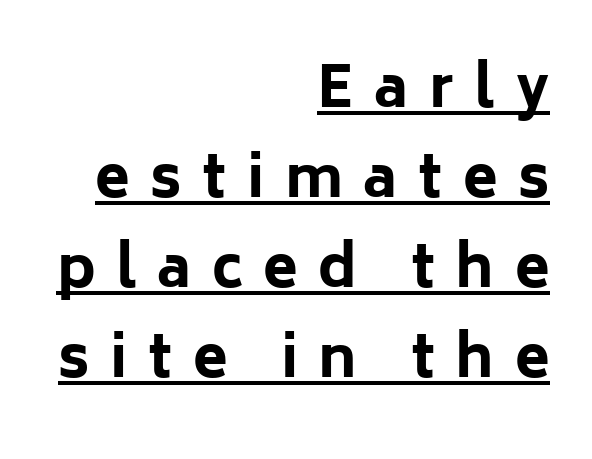
The image shows 57 px bold sans-serif type, upright; set right-aligned, normal line spacing (1.58x), unusually wide letter spacing (+0.36 em), underlined; low stroke contrast and a medium x-height.
